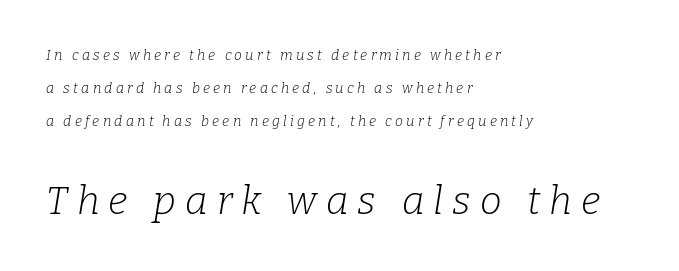
Bare-footed words on every line. The face used here is seriffed, in the tradition of book romans. Does the bottom block carry the larger type? Yes, it does. Horizontal alignment here is leftward, the default for most running prose. Vertically, the passage feels expansive, rows floating well apart.
